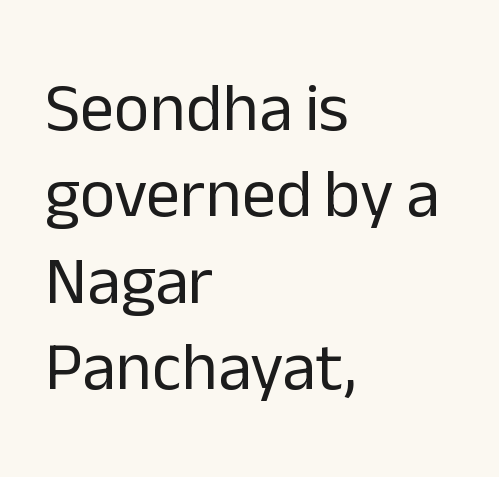
Proportional: the letters do not fall into vertical columns. Vertical stems look standard width or narrower in stroke. Italic: no, the glyphs are upright roman. Glyph-to-glyph distance matches everyday printed text. Are there feet on the stems? There aren't — it's a sans.
